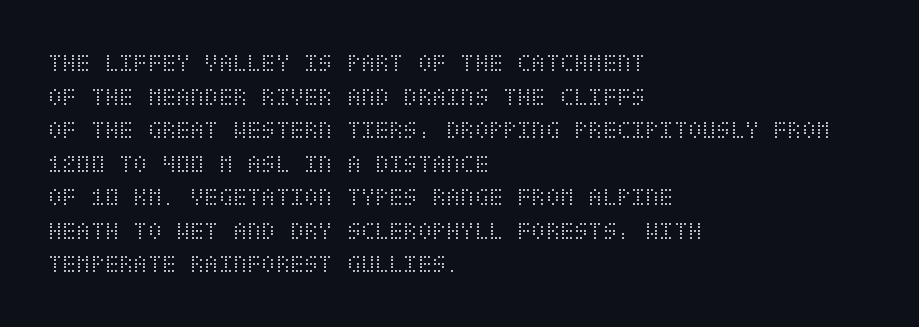
{"italic": "no", "bold": "no", "underline": "no", "align": "left", "line_spacing": "normal", "line_spacing_ratio": 1.29, "letter_spacing": "normal", "letter_spacing_em": 0.0, "glyph_px": 26}
